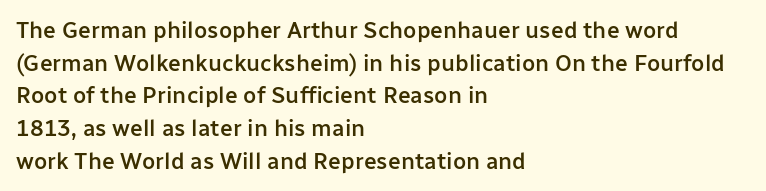
A classic flush-left, rag-right setting is used for this passage. Inter-character spacing is left at the font's built-in metrics. Notice how descenders clear the ascenders below comfortably — that's standard leading. Stroke thickness is moderately raised; the sample reads as semibold. Quick note: underline off.
